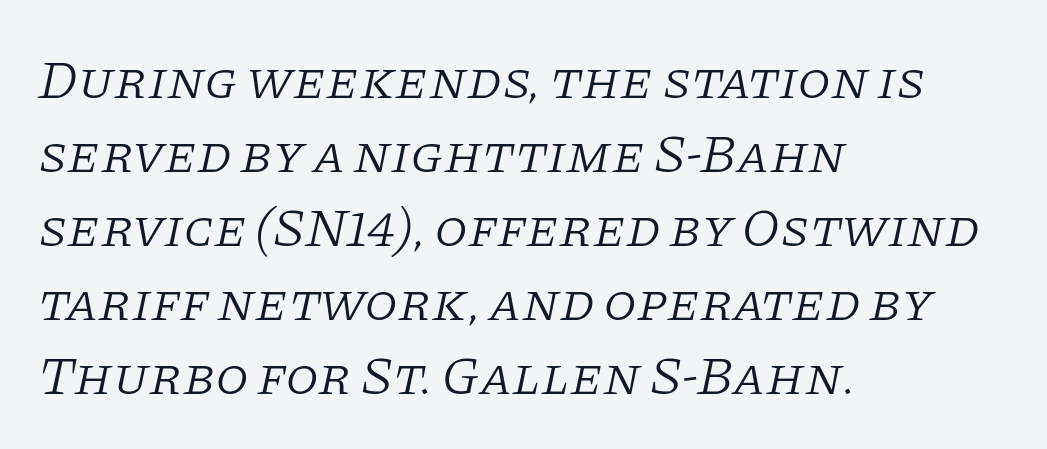
{"serif": "yes", "italic": "yes", "lean": "right", "slant_degrees": 11, "bold": "no", "weight": "light", "width": "normal", "stroke_contrast": "low", "x_height": "large", "monospaced": "no", "underline": "no", "align": "left", "line_spacing": "normal", "line_spacing_ratio": 1.37, "letter_spacing": "normal", "letter_spacing_em": 0.0, "glyph_px": 54}
